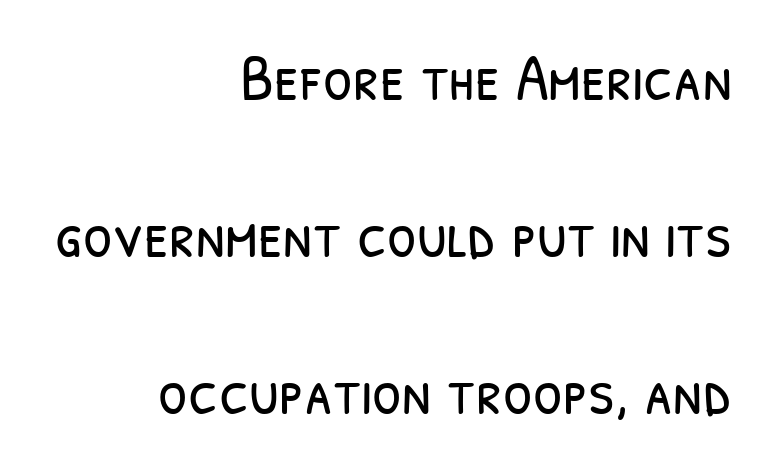
Loosely led — the rows are spread out. Spacing between characters is what you'd get straight out of the box. Horizontal alignment here is rightward, an uncommon choice for prose. A typesetter would call this proportional, since set widths differ per character.
